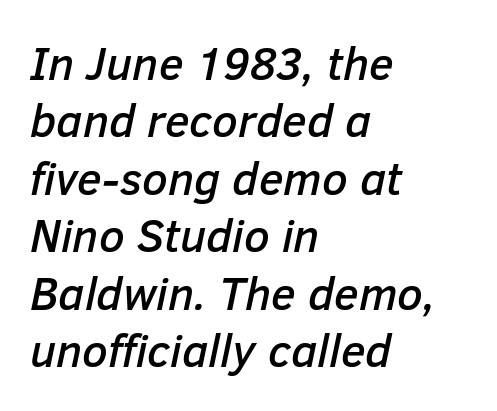
{"italic": "yes", "lean": "right", "slant_degrees": 12, "width": "normal", "stroke_contrast": "low", "x_height": "medium", "monospaced": "no", "underline": "no", "align": "left", "line_spacing": "normal", "line_spacing_ratio": 1.25, "letter_spacing": "normal", "letter_spacing_em": 0.0, "glyph_px": 46}
